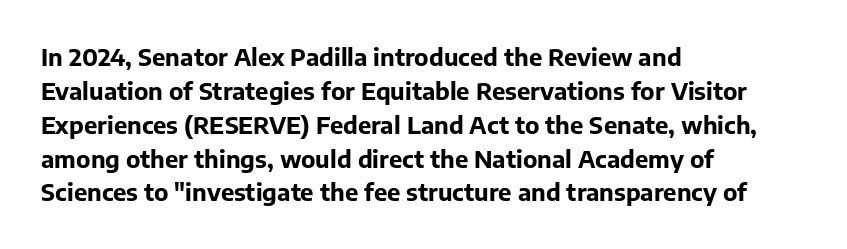
The image shows 24 px bold type, upright; set left-aligned, normal line spacing (1.41x), normal letter spacing, not underlined.
